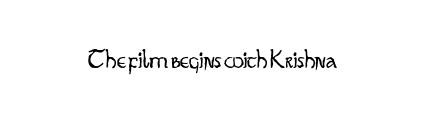
A light-to-regular cut is what we see here. Compared with a flush-left layout, this one balances lines on the center instead. The space directly below the letters is spotless. Inter-character spacing is left at the font's built-in metrics. Rendered with straight, roman letterforms.
